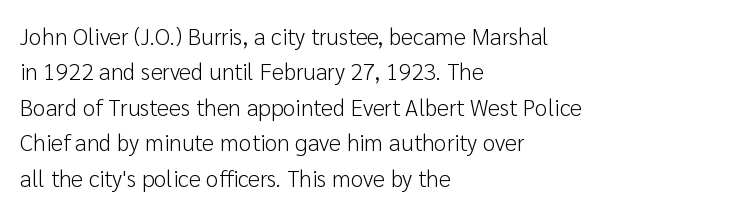
{"italic": "no", "bold": "no", "underline": "no", "align": "left", "line_spacing": "normal", "line_spacing_ratio": 1.54, "letter_spacing": "normal", "letter_spacing_em": 0.0, "glyph_px": 23}
